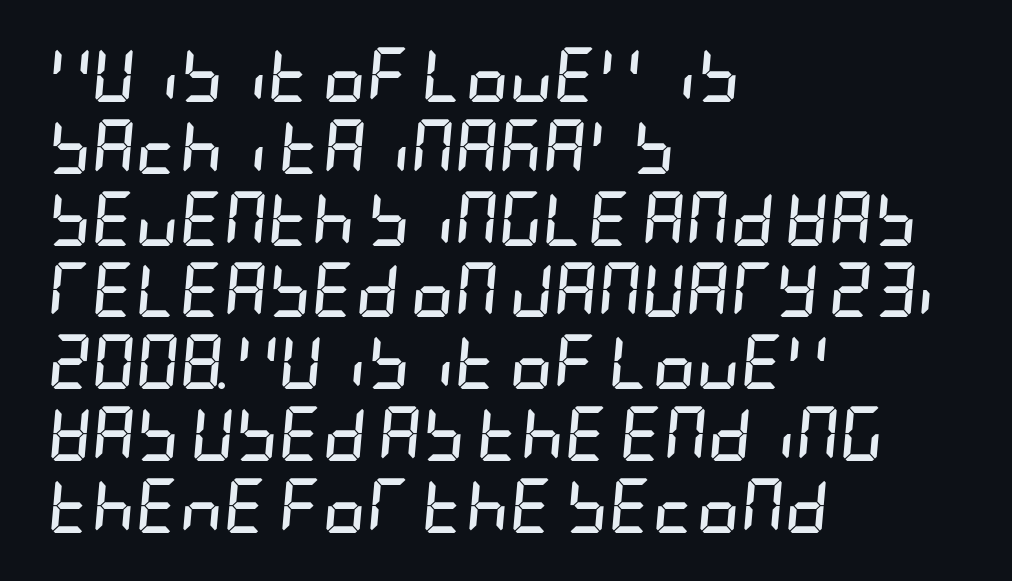
The image shows 54 px semibold, condensed type, italic (leaning right); set left-aligned, normal line spacing (1.33x), normal letter spacing, not underlined; low stroke contrast and a large x-height.
